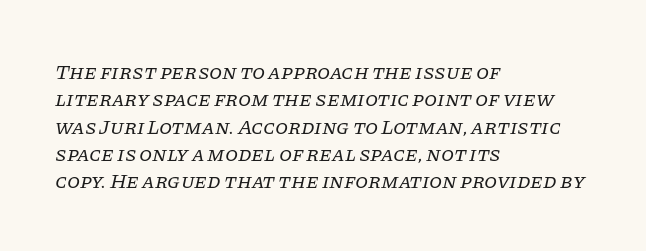
Q: Is the text bold? A: No.
Q: Is the text italic (slanted)? A: Yes, it leans right by about 11 degrees.
Q: Is the text underlined? A: No.
Q: How is the paragraph aligned? A: Left-aligned.
Q: Is the spacing between letters normal or unusually wide? A: Normal.
Q: Is the spacing between lines tight, normal or loose? A: Normal.
